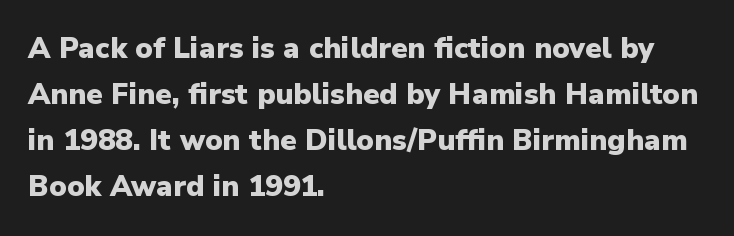
{"serif": "no", "italic": "no", "bold": "yes", "weight": "heavy", "width": "normal", "stroke_contrast": "low", "x_height": "medium", "monospaced": "no", "underline": "no", "align": "left", "line_spacing": "normal", "line_spacing_ratio": 1.59, "letter_spacing": "normal", "letter_spacing_em": 0.0, "glyph_px": 29}
